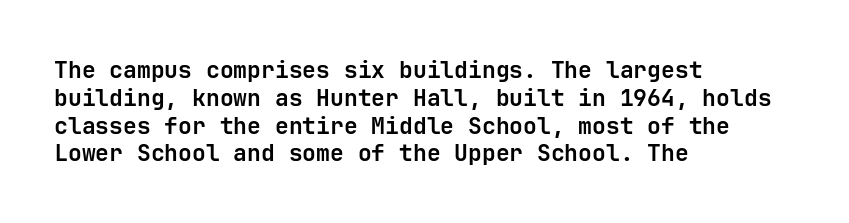
Q: Is the text bold? A: Yes.
Q: Is the text italic (slanted)? A: No, it is upright.
Q: Is the text underlined? A: No.
Q: How is the paragraph aligned? A: Left-aligned.
Q: Is the spacing between letters normal or unusually wide? A: Normal.
